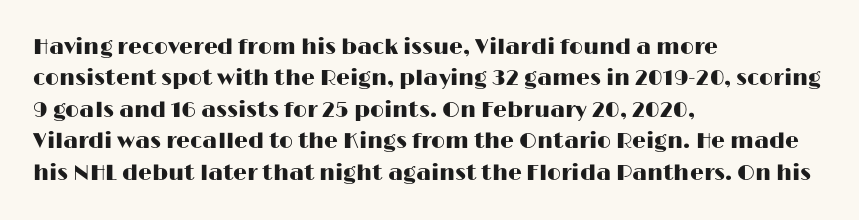
The image shows 22 px text type, upright; set left-aligned, normal line spacing (1.43x), normal letter spacing, not underlined.
